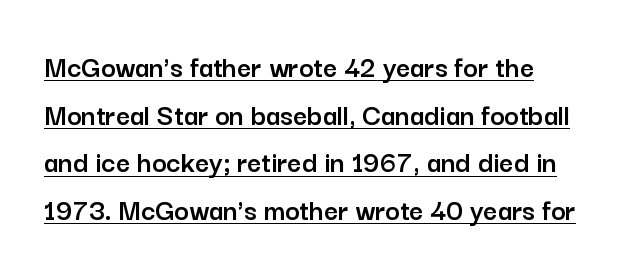
The font's upright variant was chosen for this text. The face used here appears with an underline applied. The text was rendered using a sans face with plain stroke endings. Caption: standard tracking, unaltered.
